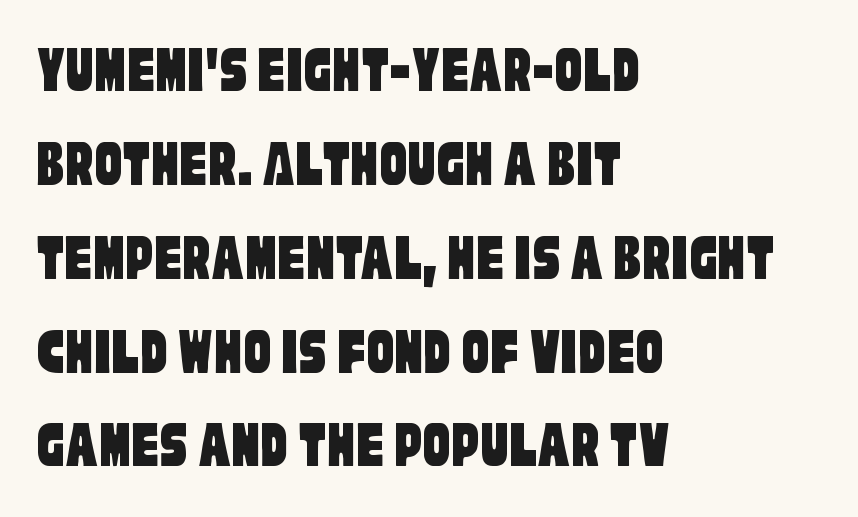
Q: Is the typeface a serif or a sans-serif typeface? A: Sans-serif.
Q: Is the text underlined? A: No.
Q: How is the paragraph aligned? A: Left-aligned.
Q: Is the spacing between letters normal or unusually wide? A: Normal.
Q: Is the spacing between lines tight, normal or loose? A: Normal.
Q: Width (condensed, normal, or wide)? A: Condensed.
Q: Stroke contrast? A: Low.
Q: x-height? A: Large.
Q: Monospaced? A: No.
